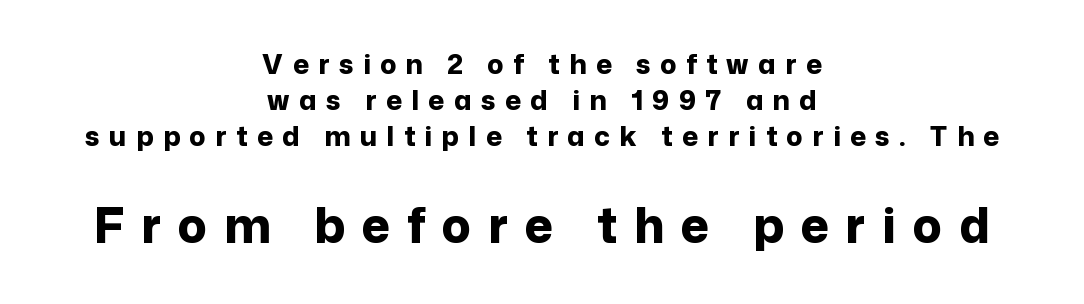
{"serif": "no", "italic": "no", "bold": "yes", "weight": "bold", "width": "normal", "stroke_contrast": "low", "x_height": "medium", "monospaced": "no", "underline": "no", "align": "center", "line_spacing": "normal", "line_spacing_ratio": 1.33, "letter_spacing": "wide", "letter_spacing_em": 0.35, "larger_block": "second", "size_ratio": 1.78, "glyph_px": 48}
